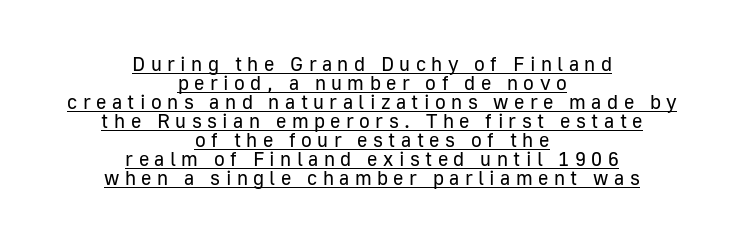
The image shows 20 px text type, upright; set centered, tight line spacing (0.95x), unusually wide letter spacing (+0.27 em), underlined.
